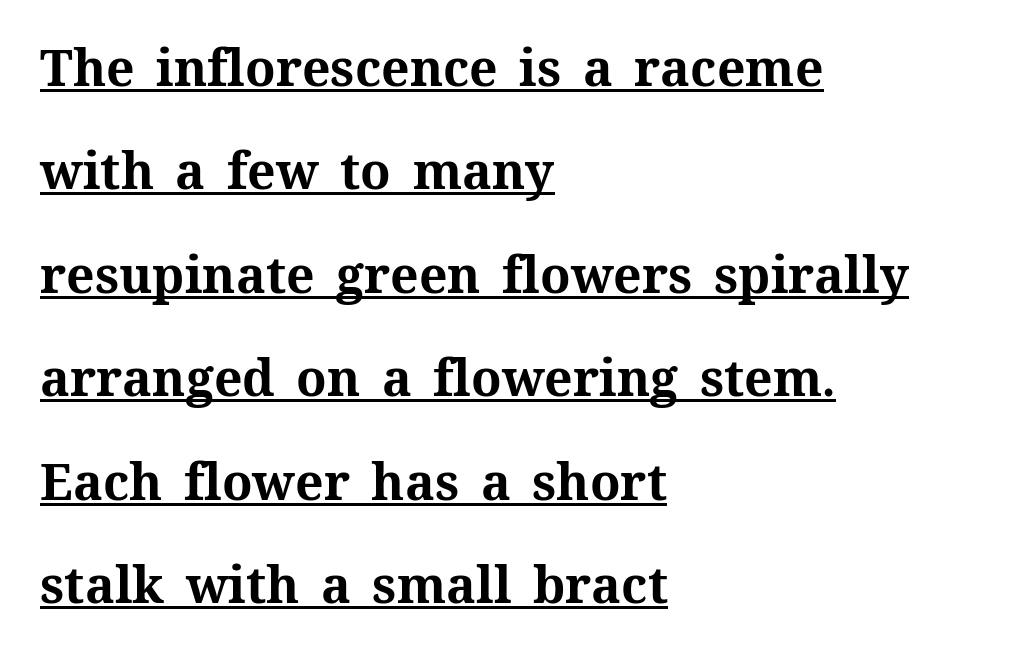
The image shows 50 px bold type, upright; set left-aligned, loose line spacing (2.07x), normal letter spacing, underlined; medium stroke contrast and a medium x-height.
